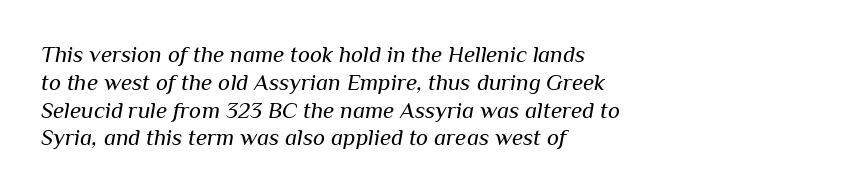
Standard letterfit; no display-style spreading of the glyphs. Italic: yes, the glyphs are oblique. Alignment: flush left. Is this a heavy cut? Hardly; it is regular or lighter.
